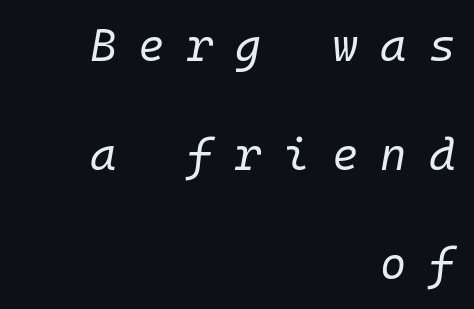
{"italic": "yes", "lean": "right", "slant_degrees": 10, "bold": "no", "weight": "regular", "width": "normal", "stroke_contrast": "low", "x_height": "medium", "monospaced": "yes", "underline": "no", "align": "right", "line_spacing": "loose", "line_spacing_ratio": 2.42, "letter_spacing": "wide", "letter_spacing_em": 0.49, "glyph_px": 45}
